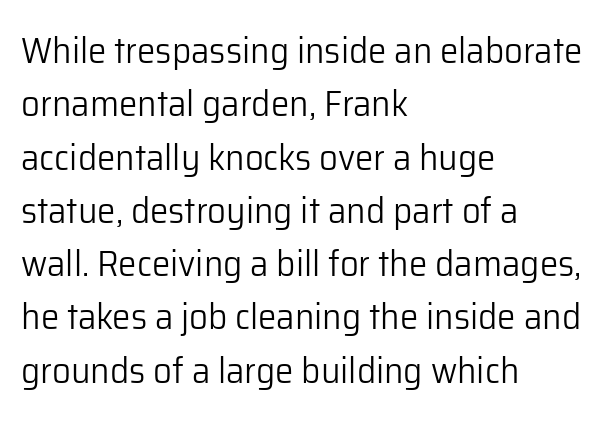
{"serif": "no", "italic": "no", "bold": "no", "weight": "light", "width": "normal", "stroke_contrast": "low", "x_height": "medium", "monospaced": "no", "underline": "no", "align": "left", "line_spacing": "normal", "line_spacing_ratio": 1.44, "letter_spacing": "normal", "letter_spacing_em": 0.0, "glyph_px": 37}
